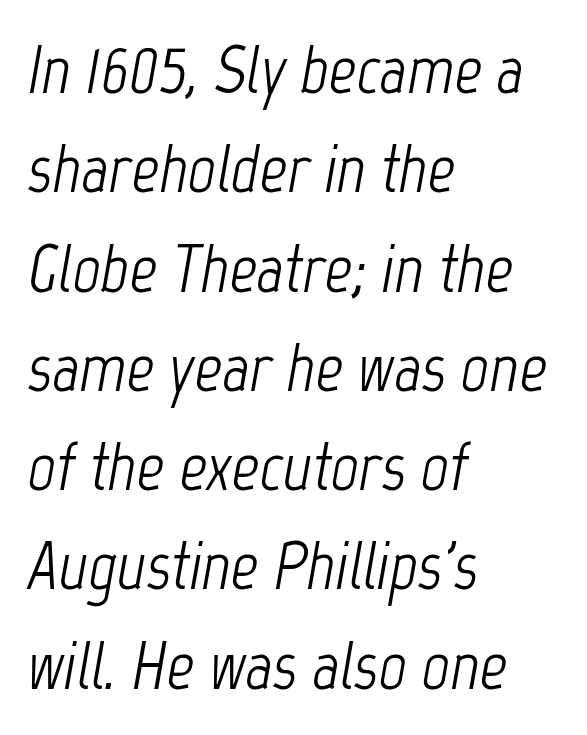
The image shows 68 px light, condensed type, italic (leaning right); set left-aligned, normal line spacing (1.46x), normal letter spacing, not underlined; low stroke contrast and a medium x-height.
